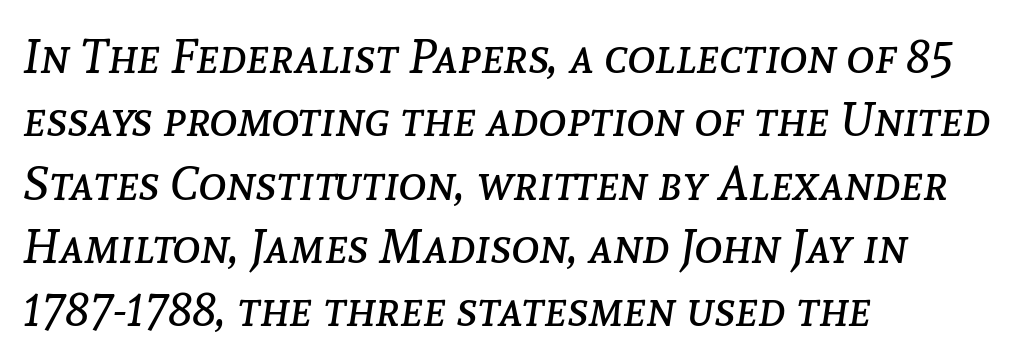
{"italic": "yes", "lean": "right", "slant_degrees": 8, "bold": "no", "weight": "regular", "width": "normal", "stroke_contrast": "low", "x_height": "medium", "monospaced": "no", "underline": "no", "align": "left", "line_spacing": "normal", "line_spacing_ratio": 1.32, "letter_spacing": "normal", "letter_spacing_em": 0.0, "glyph_px": 48}
